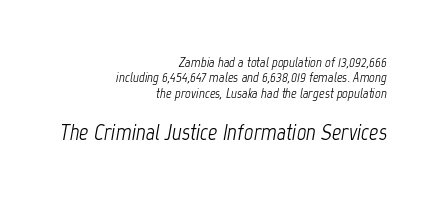
{"italic": "yes", "lean": "right", "slant_degrees": 12, "bold": "no", "underline": "no", "align": "right", "line_spacing": "tight", "line_spacing_ratio": 1.1, "letter_spacing": "normal", "letter_spacing_em": 0.0, "larger_block": "second", "size_ratio": 1.64, "glyph_px": 23}
